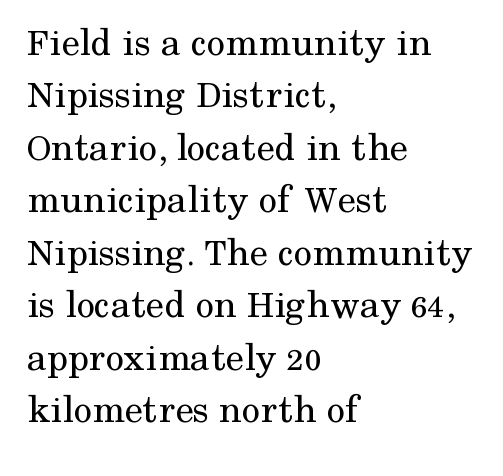
The image shows 41 px regular-weight serif type, upright; set left-aligned, normal line spacing (1.28x), normal letter spacing, not underlined; medium stroke contrast and a medium x-height.
